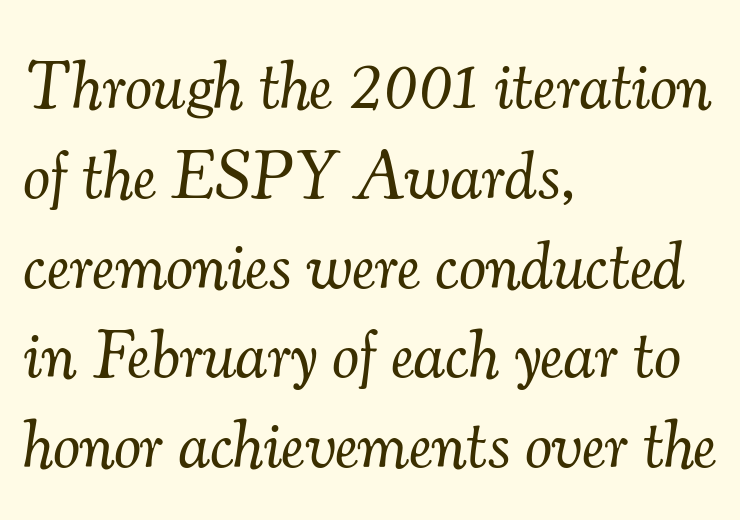
{"serif": "yes", "italic": "yes", "lean": "right", "slant_degrees": 7, "bold": "no", "weight": "light", "width": "normal", "stroke_contrast": "medium", "x_height": "small", "monospaced": "no", "underline": "no", "align": "left", "line_spacing": "normal", "line_spacing_ratio": 1.32, "letter_spacing": "normal", "letter_spacing_em": 0.0, "glyph_px": 68}
